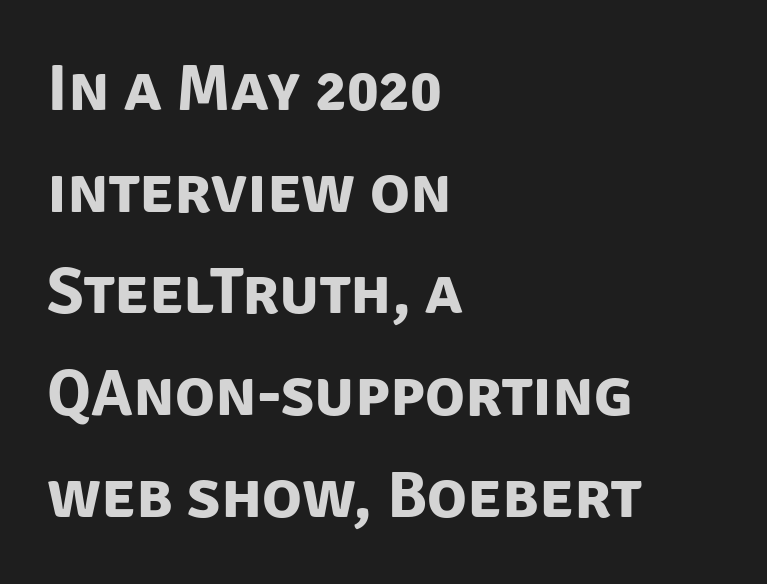
Q: Is the text bold? A: Yes.
Q: Is the typeface a serif or a sans-serif typeface? A: Sans-serif.
Q: Is the text underlined? A: No.
Q: How is the paragraph aligned? A: Left-aligned.
Q: Is the spacing between letters normal or unusually wide? A: Normal.
Q: Is the spacing between lines tight, normal or loose? A: Normal.
Q: Width (condensed, normal, or wide)? A: Normal.
Q: Stroke contrast? A: Low.
Q: x-height? A: Large.
Q: Monospaced? A: No.
